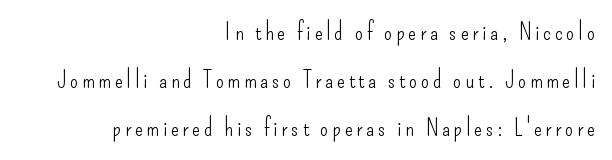
{"italic": "no", "bold": "no", "underline": "no", "align": "right", "line_spacing": "loose", "line_spacing_ratio": 2.0, "glyph_px": 24}
